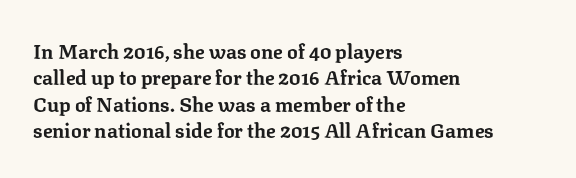
The image shows 20 px bold type, upright; set left-aligned, normal line spacing (1.32x), normal letter spacing, not underlined.
